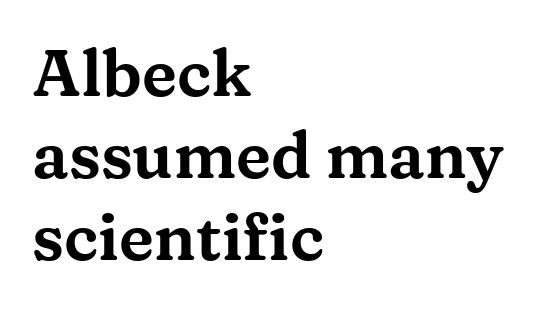
Q: Is the text italic (slanted)? A: No, it is upright.
Q: Is the typeface a serif or a sans-serif typeface? A: Serif.
Q: Is the text underlined? A: No.
Q: How is the paragraph aligned? A: Left-aligned.
Q: Is the spacing between letters normal or unusually wide? A: Normal.
Q: Is the spacing between lines tight, normal or loose? A: Normal.
Q: Width (condensed, normal, or wide)? A: Wide.
Q: Stroke contrast? A: Medium.
Q: x-height? A: Medium.
Q: Monospaced? A: No.
